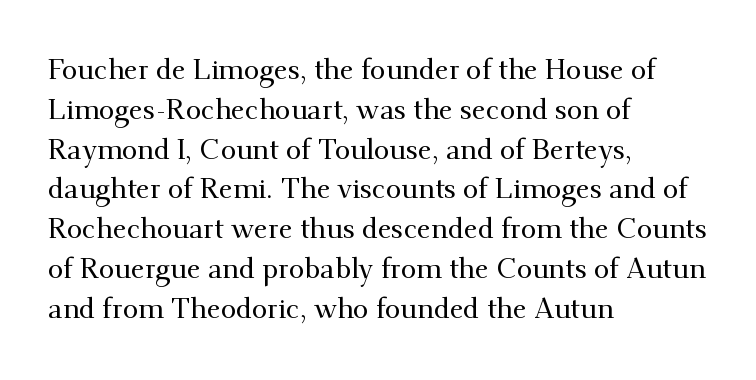
{"serif": "yes", "italic": "no", "width": "normal", "stroke_contrast": "medium", "x_height": "small", "monospaced": "no", "underline": "no", "align": "left", "line_spacing": "normal", "line_spacing_ratio": 1.42, "letter_spacing": "normal", "letter_spacing_em": 0.0, "glyph_px": 28}
